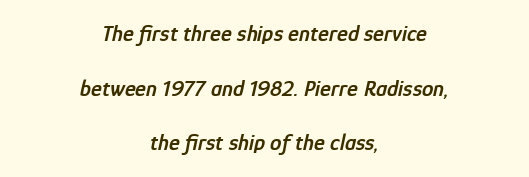
The image shows 23 px text type, italic (leaning right); set centered, loose line spacing (2.37x), normal letter spacing, not underlined.
